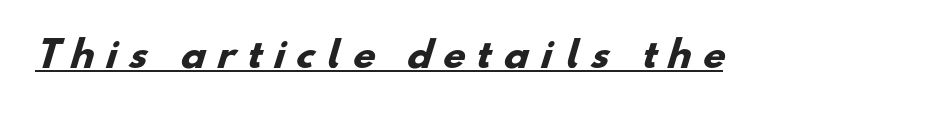
The typesetter has applied underlining to the passage shown. Loose tracking; the words dissolve into strings of separated letters. The passage shown is typed in a proportional face where columns would drift. A dark, heavy texture on the line: the type is bold.
